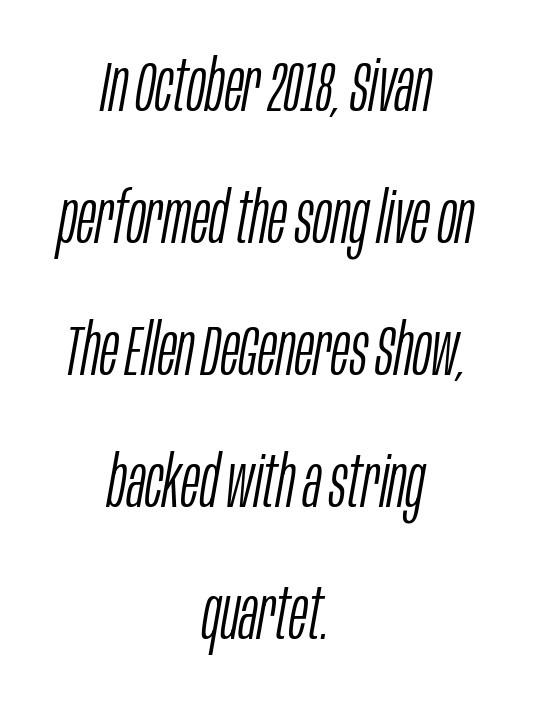
Caption: standard tracking, unaltered. A clean baseline with only descenders dipping below it. Stroke mass is kept to a normal reading level or below. Is this a fixed-width face? No — the glyphs have proportional, varying widths.
